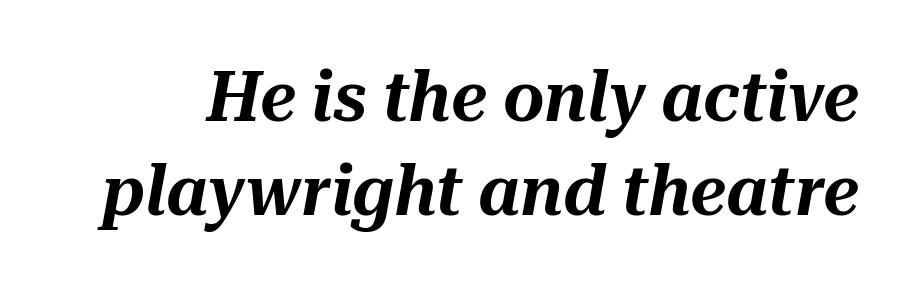
{"italic": "yes", "lean": "right", "slant_degrees": 10, "width": "normal", "stroke_contrast": "medium", "x_height": "medium", "monospaced": "no", "underline": "no", "line_spacing": "normal", "line_spacing_ratio": 1.33, "letter_spacing": "normal", "letter_spacing_em": 0.0, "glyph_px": 71}
